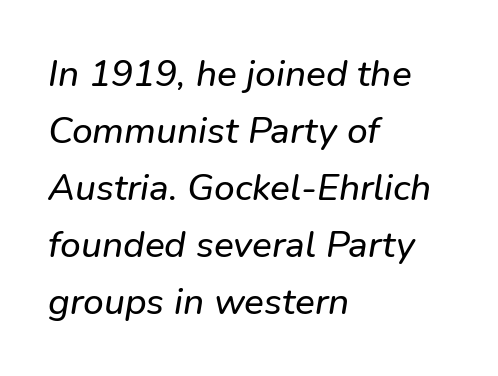
You could call the tracking neutral — neither tight nor loose. The face used here is a sans, in the tradition of grotesques and geometrics. Think of a printed novel: that variable character pitch is what you see here. Evenly set lines give the paragraph a standard silhouette. Words float on clear page, feet unadorned. Short and long lines alike share a common starting point at left.
